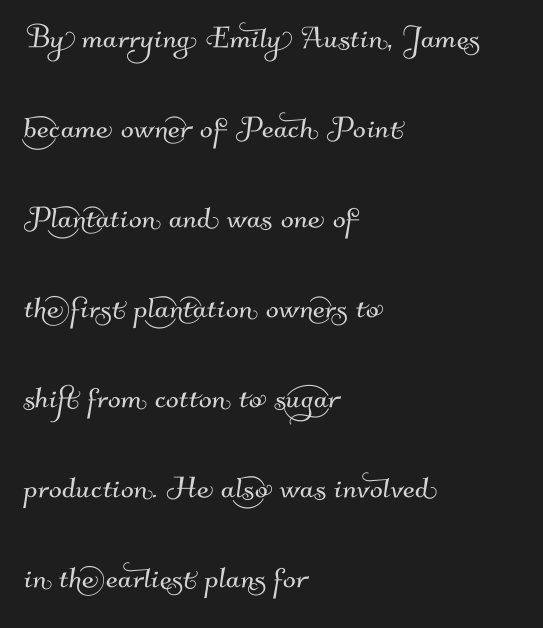
The image shows 38 px sans-serif type; set left-aligned, loose line spacing (2.37x), normal letter spacing, not underlined; medium stroke contrast and a small x-height.
